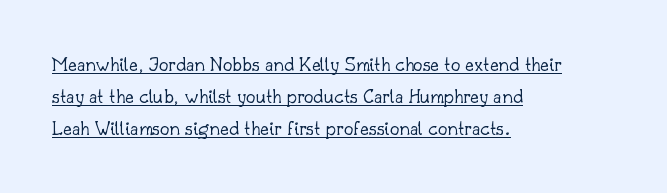
{"italic": "no", "bold": "no", "underline": "yes", "align": "left", "line_spacing": "normal", "line_spacing_ratio": 1.53, "letter_spacing": "normal", "letter_spacing_em": 0.0, "glyph_px": 21}
